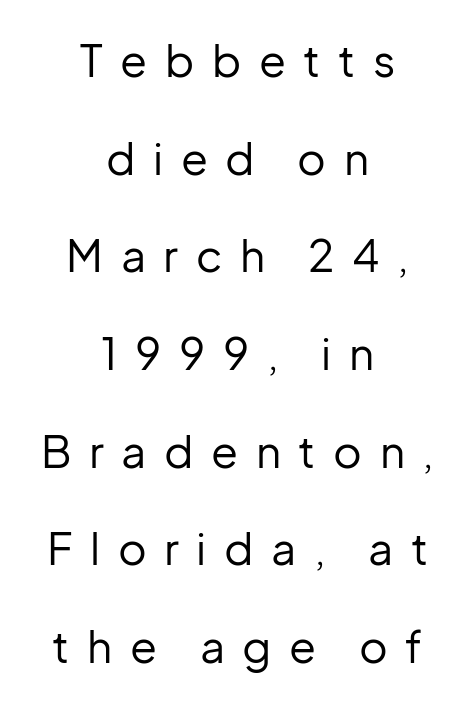
Q: Is the text bold? A: No.
Q: Is the text italic (slanted)? A: No, it is upright.
Q: Is the typeface a serif or a sans-serif typeface? A: Sans-serif.
Q: Is the text underlined? A: No.
Q: How is the paragraph aligned? A: Centered.
Q: Is the spacing between letters normal or unusually wide? A: Unusually wide.
Q: Is the spacing between lines tight, normal or loose? A: Loose.
Q: Width (condensed, normal, or wide)? A: Normal.
Q: Stroke contrast? A: Low.
Q: x-height? A: Medium.
Q: Monospaced? A: No.
